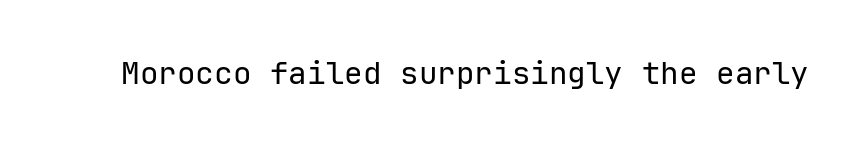
Italic: no, the glyphs are upright roman. Typographically, this falls in the sans-serif category. Inter-character spacing is left at the font's built-in metrics. Letters have the restrained weight of plain body copy at most.
